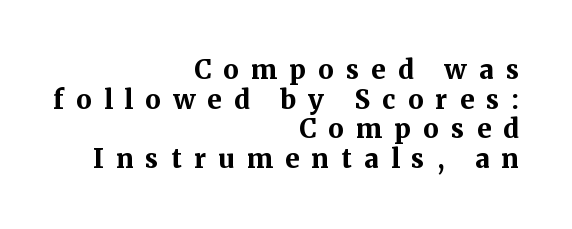
The image shows 26 px bold type, upright; set right-aligned, tight line spacing (1.14x), unusually wide letter spacing (+0.47 em), not underlined.
